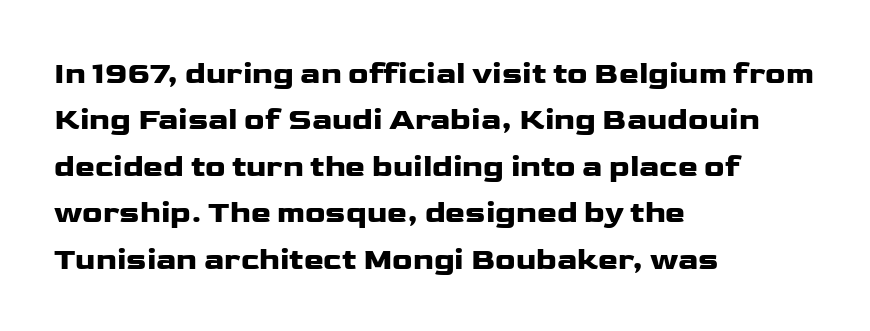
Tall strokes in this sample are plumb rather than angled. How would I describe the line gaps? Plain and ordinary. If you drew a ruler down the left edge, every line would touch it. Inter-character spacing is left at the font's built-in metrics.
